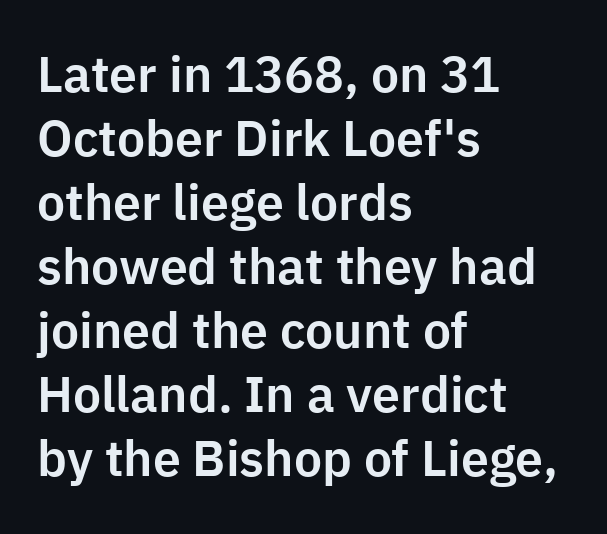
The axis of the letterforms is exactly vertical. One glance says typical: line gaps are just what's usual. Descender tails drop into unmarked territory. Characters follow at the spacing the type designer built in. In CSS terms this would be text-align: left. Spacing verdict: proportional, widths tailored to each character.
